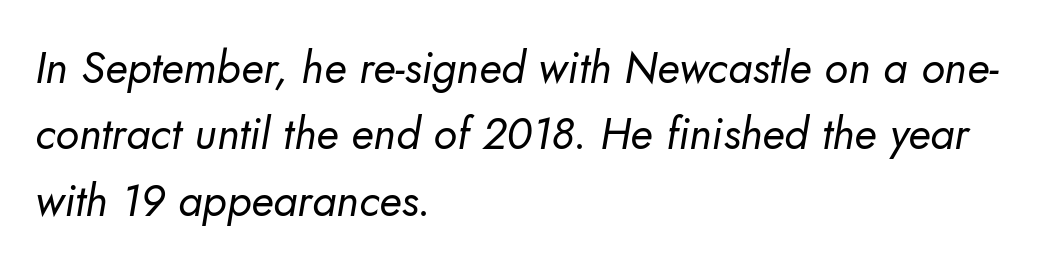
{"serif": "no", "bold": "no", "weight": "regular", "width": "normal", "stroke_contrast": "low", "x_height": "small", "monospaced": "no", "underline": "no", "align": "left", "line_spacing": "normal", "line_spacing_ratio": 1.51, "letter_spacing": "normal", "letter_spacing_em": 0.0, "glyph_px": 44}
